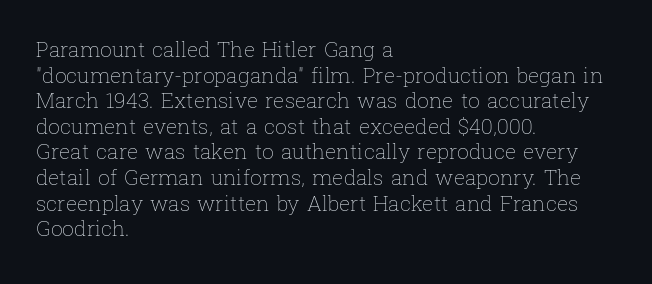
{"italic": "no", "bold": "no", "underline": "no", "align": "left", "line_spacing_ratio": 1.22, "letter_spacing": "normal", "letter_spacing_em": 0.0, "glyph_px": 21}
